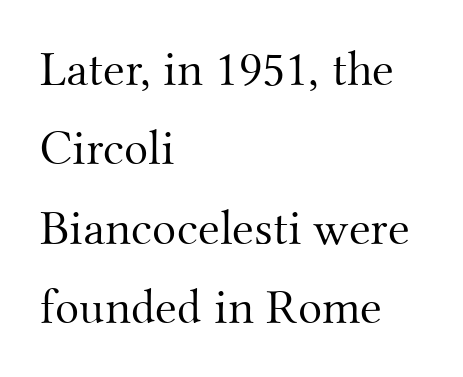
Q: Is the text bold? A: No.
Q: Is the text italic (slanted)? A: No, it is upright.
Q: Is the typeface a serif or a sans-serif typeface? A: Serif.
Q: Is the text underlined? A: No.
Q: How is the paragraph aligned? A: Left-aligned.
Q: Is the spacing between letters normal or unusually wide? A: Normal.
Q: Is the spacing between lines tight, normal or loose? A: Normal.
Q: Width (condensed, normal, or wide)? A: Normal.
Q: Stroke contrast? A: Medium.
Q: x-height? A: Small.
Q: Monospaced? A: No.
